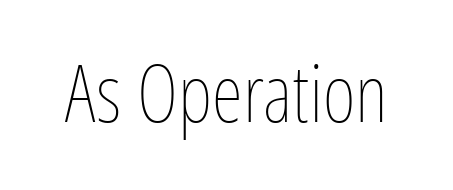
{"italic": "no", "bold": "no", "weight": "thin", "width": "condensed", "stroke_contrast": "low", "x_height": "medium", "monospaced": "no", "underline": "no", "letter_spacing": "normal", "letter_spacing_em": 0.0, "glyph_px": 80}
